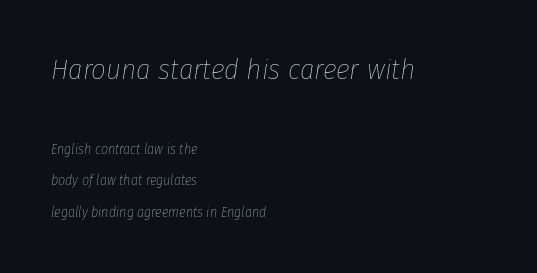
The image shows 29 px thin, condensed type, italic (leaning right); set left-aligned, loose line spacing (2.26x), normal letter spacing, not underlined; the first (top) block is 2.07x larger; low stroke contrast and a medium x-height.
